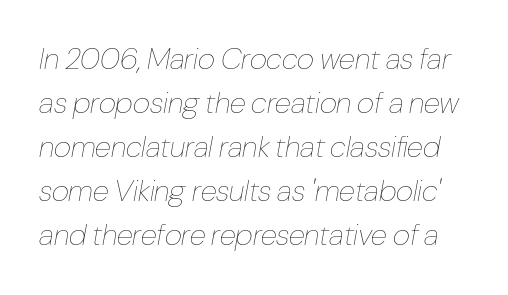
The face used here is proportionally spaced, like ordinary book or web type. Compared with typical body copy, the letter spacing here is the same. Is the stroke heavy? The answer is a plain regular-or-lighter. The text carries the slant typical of an italic or oblique font. Descender tails drop into unmarked territory.
